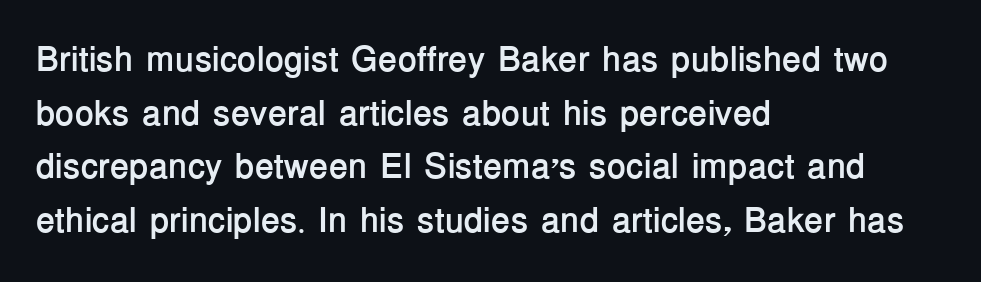
Q: Is the text bold? A: Yes.
Q: Is the text italic (slanted)? A: No, it is upright.
Q: Is the typeface a serif or a sans-serif typeface? A: Sans-serif.
Q: Is the text underlined? A: No.
Q: How is the paragraph aligned? A: Left-aligned.
Q: Is the spacing between letters normal or unusually wide? A: Normal.
Q: Is the spacing between lines tight, normal or loose? A: Normal.
Q: Width (condensed, normal, or wide)? A: Normal.
Q: Stroke contrast? A: Low.
Q: x-height? A: Medium.
Q: Monospaced? A: No.
